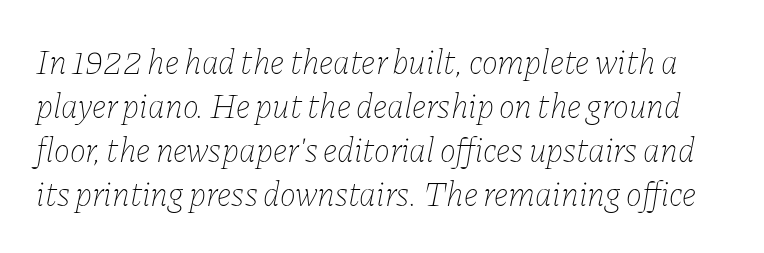
Underline: absent. You could call the tracking neutral — neither tight nor loose. This sample uses an oblique cut, with every glyph tilted off the vertical. The cut favours lightness, reaching ordinary text weight at its darkest.
